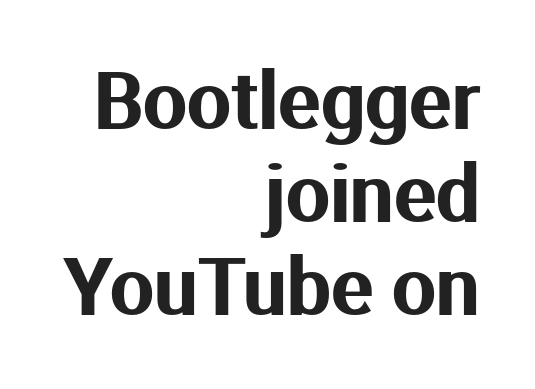
Clear beneath every line of the passage. Every character sits straight up, as roman type does. Type style note: lacks serifs. The tracking reads as untouched default to a designer's eye.
